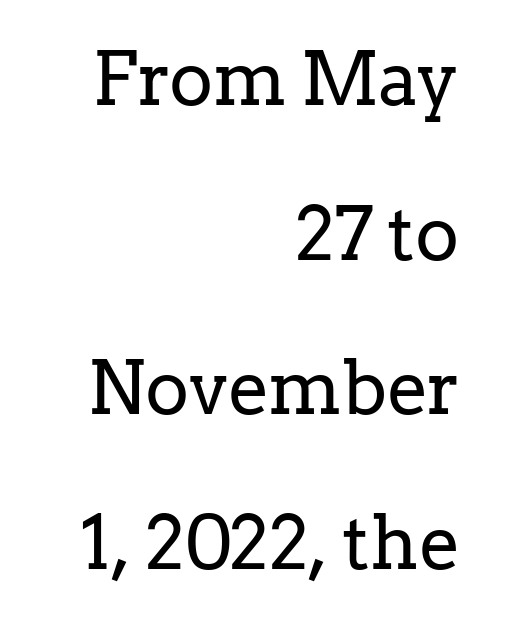
The image shows 74 px regular-weight serif type, upright; set right-aligned, loose line spacing (2.09x), normal letter spacing, not underlined; low stroke contrast and a medium x-height.
